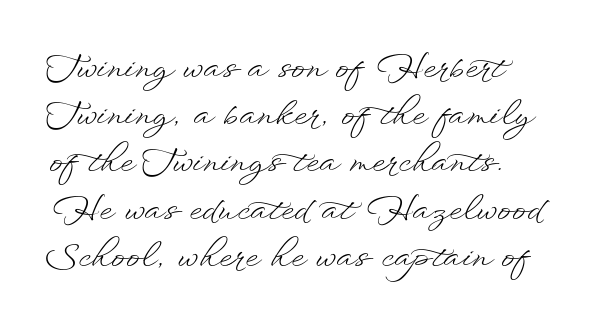
Q: Is the text bold? A: No.
Q: Is the text italic (slanted)? A: Yes.
Q: Is the text underlined? A: No.
Q: How is the paragraph aligned? A: Left-aligned.
Q: Is the spacing between letters normal or unusually wide? A: Normal.
Q: Is the spacing between lines tight, normal or loose? A: Normal.
Q: Width (condensed, normal, or wide)? A: Wide.
Q: Stroke contrast? A: Low.
Q: x-height? A: Small.
Q: Monospaced? A: No.
